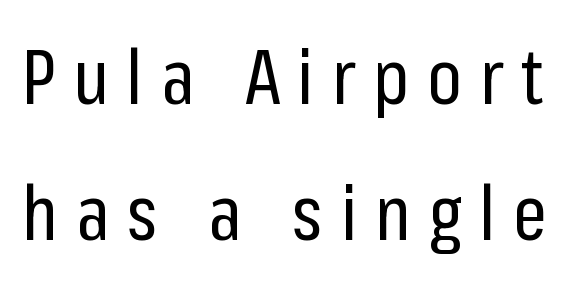
{"serif": "no", "italic": "no", "bold": "no", "weight": "regular", "width": "condensed", "stroke_contrast": "low", "x_height": "medium", "monospaced": "no", "underline": "no", "line_spacing_ratio": 1.79, "letter_spacing": "wide", "letter_spacing_em": 0.23, "glyph_px": 76}
